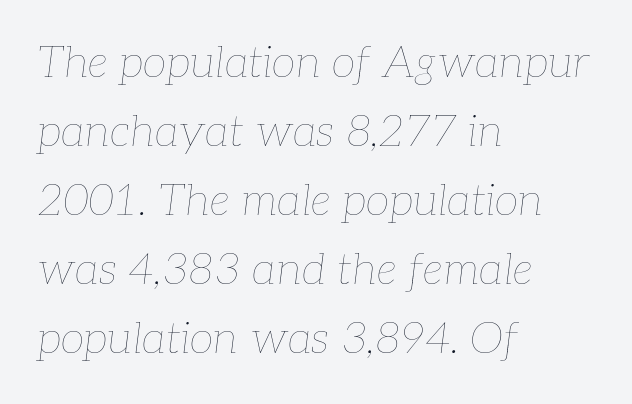
The image shows 44 px thin type, italic (leaning right); set left-aligned, normal line spacing (1.57x), normal letter spacing, not underlined; low stroke contrast and a medium x-height.
